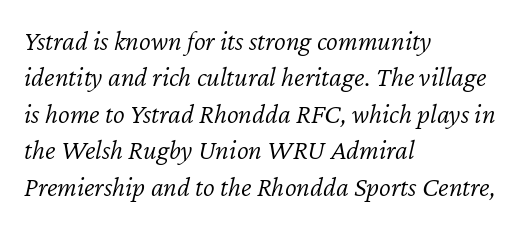
A typesetter would call this proportional, since set widths differ per character. This sample keeps an unexceptional amount of space between lines. Line beginnings align vertically; line endings do not. In terms of letterspacing, this is plain default setting. Check under the words: just untouched page. Each stroke keeps to a modest, everyday thickness or less.
